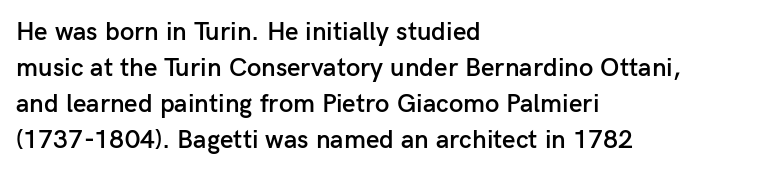
The glyphs have the mass of a demibold cut, below bold. The rendering uses a moderate line-height, typical for paragraphs. Here the glyphs are tracked normally, forming tight word shapes. The rag falls on the right side of this text block.
